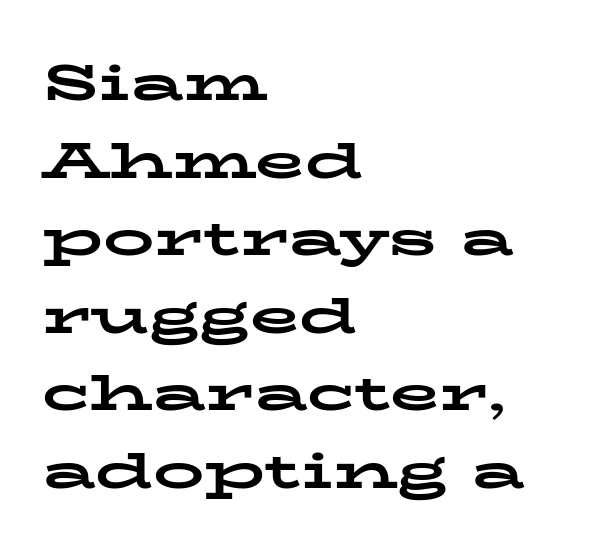
Q: Is the text bold? A: Yes.
Q: Is the text italic (slanted)? A: No, it is upright.
Q: Is the typeface a serif or a sans-serif typeface? A: Serif.
Q: Is the text underlined? A: No.
Q: How is the paragraph aligned? A: Left-aligned.
Q: Is the spacing between letters normal or unusually wide? A: Normal.
Q: Is the spacing between lines tight, normal or loose? A: Normal.
Q: Width (condensed, normal, or wide)? A: Wide.
Q: Stroke contrast? A: Low.
Q: x-height? A: Medium.
Q: Monospaced? A: No.
